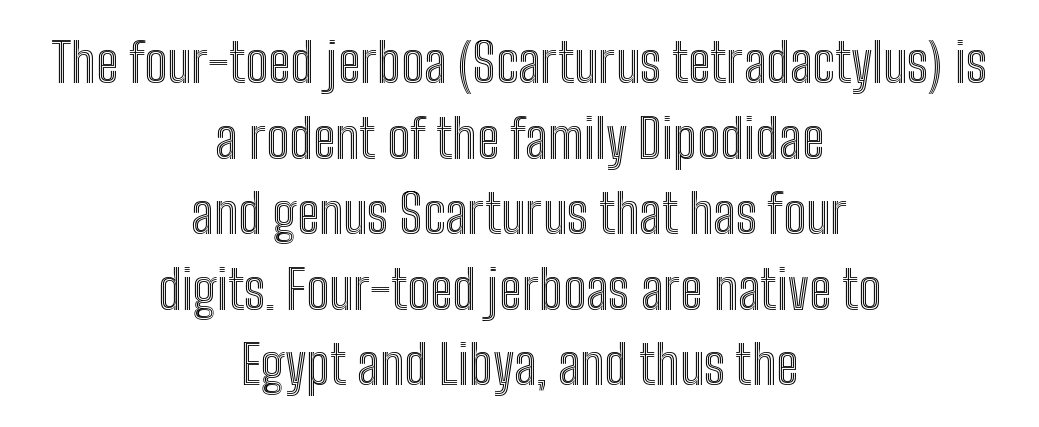
Q: Is the text italic (slanted)? A: No, it is upright.
Q: Is the text underlined? A: No.
Q: How is the paragraph aligned? A: Centered.
Q: Is the spacing between letters normal or unusually wide? A: Normal.
Q: Is the spacing between lines tight, normal or loose? A: Normal.
Q: Width (condensed, normal, or wide)? A: Condensed.
Q: x-height? A: Medium.
Q: Monospaced? A: No.
